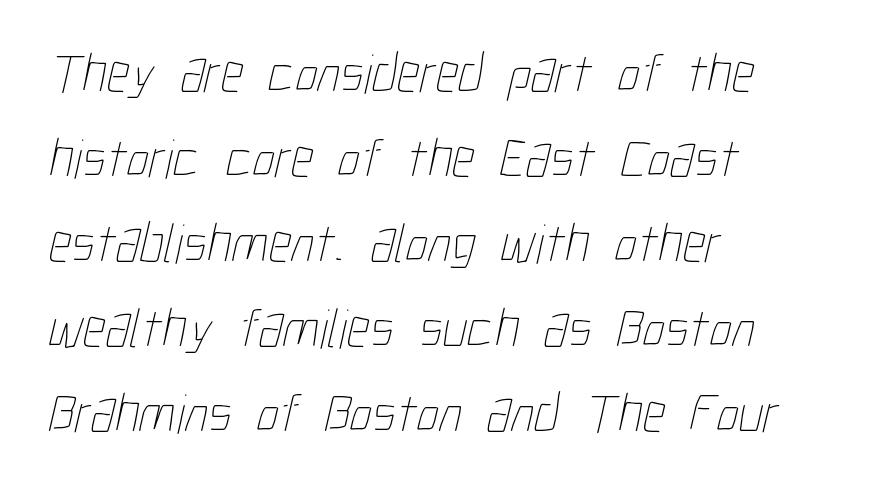
The image shows 56 px thin, condensed type; set left-aligned, normal line spacing (1.52x), normal letter spacing, not underlined; low stroke contrast and a medium x-height.
